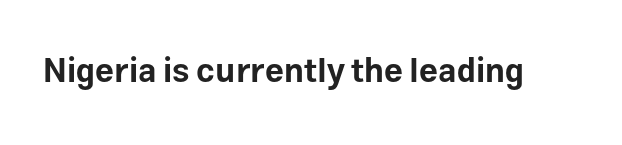
Q: Is the text bold? A: Yes.
Q: Is the text italic (slanted)? A: No, it is upright.
Q: Is the typeface a serif or a sans-serif typeface? A: Sans-serif.
Q: Is the text underlined? A: No.
Q: Is the spacing between letters normal or unusually wide? A: Normal.
Q: Width (condensed, normal, or wide)? A: Normal.
Q: Stroke contrast? A: Low.
Q: x-height? A: Medium.
Q: Monospaced? A: No.
